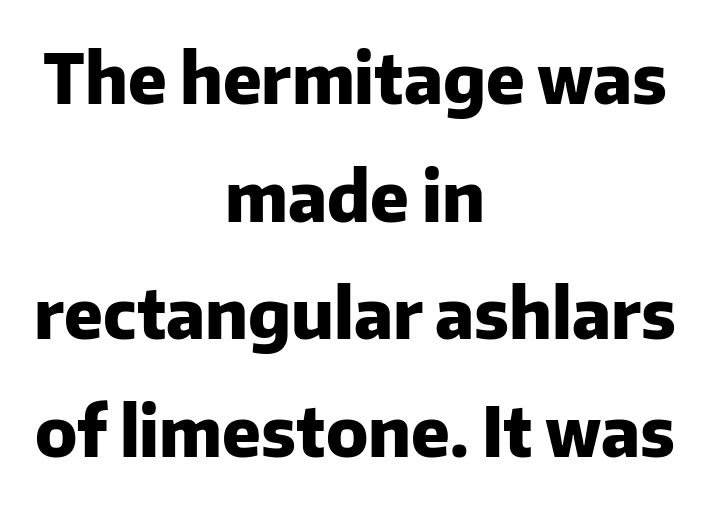
Look at the bottom of the vertical strokes: they stop flat, with no serifs. A dark, heavy texture on the line: the type is bold. The passage shown is typed in a proportional face where columns would drift. Vertical strokes here are truly vertical. The lines in this sample share a center point and differ in where they start and stop.
